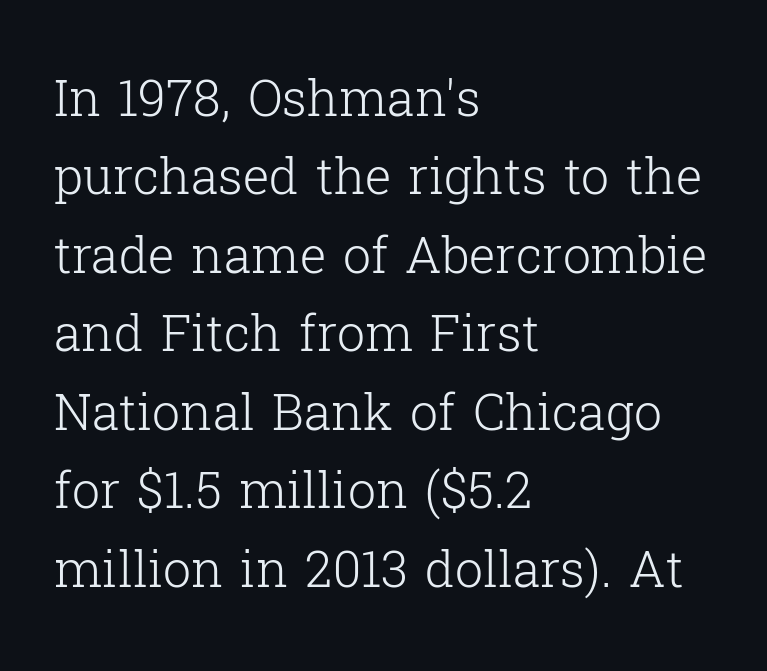
Reading down the block, your eye returns to a fixed left position each line. The glyphs are unaccompanied by any horizontal stroke below them. Varying glyph widths throughout — classic text-font behaviour. Tracking value appears to be zero — textbook default spacing. This is roman type, the default non-slanted kind.
